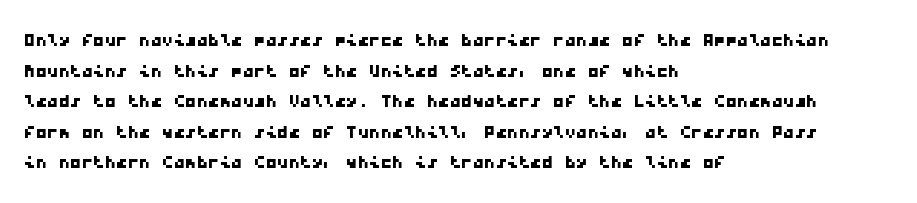
The image shows 23 px text type; set left-aligned, normal line spacing (1.33x), normal letter spacing, not underlined.
